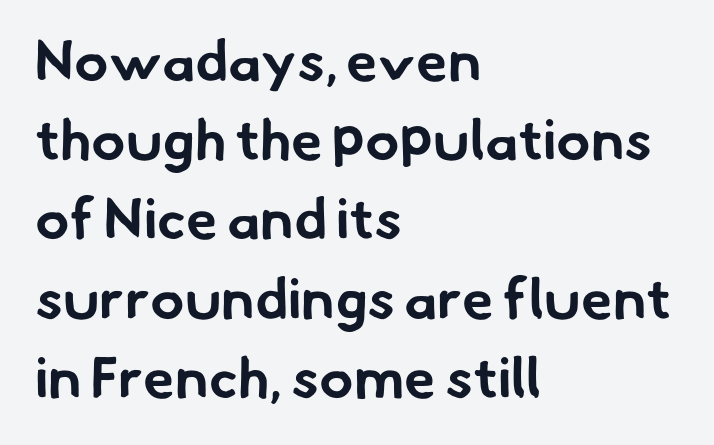
The image shows 57 px bold sans-serif type; set left-aligned, normal line spacing (1.39x), normal letter spacing, not underlined; low stroke contrast and a small x-height.
